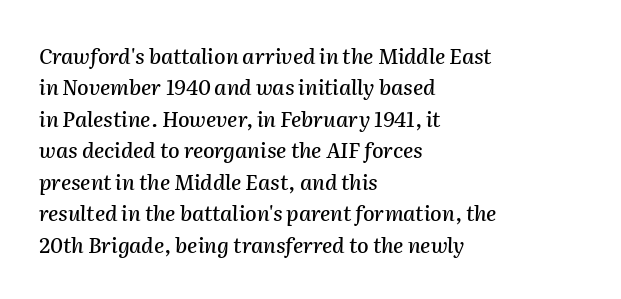
Observe the ordinary spacing: letters are neighbours, not strangers. Regarding leading, the lines here are spaced in the standard way. The paragraph has a hard left edge and a soft right edge. Rule under the text: the space is simply empty. The typography opts for an oblique posture over an upright one.
